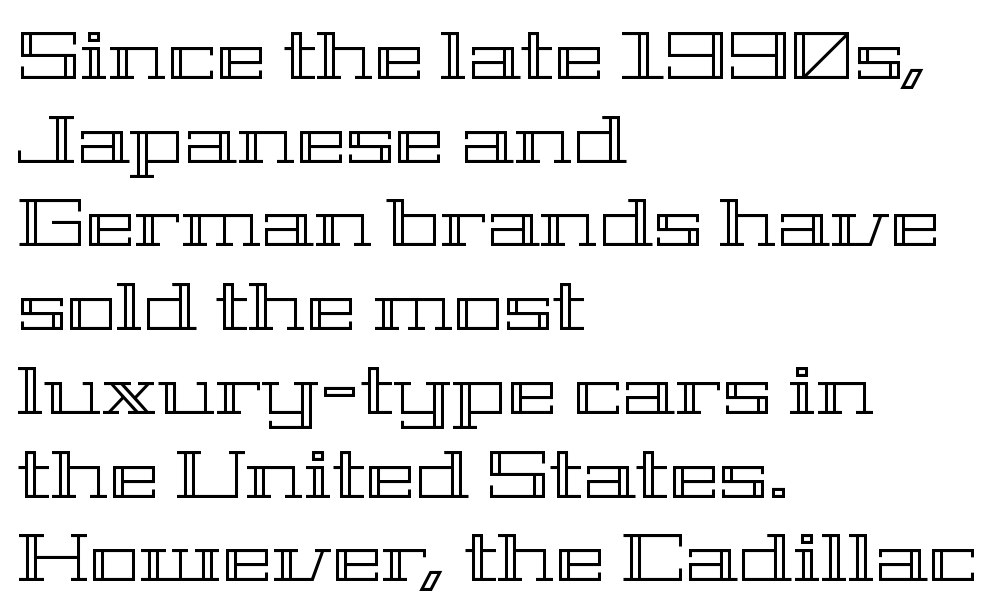
{"italic": "no", "width": "wide", "x_height": "medium", "monospaced": "no", "underline": "no", "align": "left", "line_spacing": "normal", "line_spacing_ratio": 1.25, "letter_spacing": "normal", "letter_spacing_em": 0.0, "glyph_px": 67}
